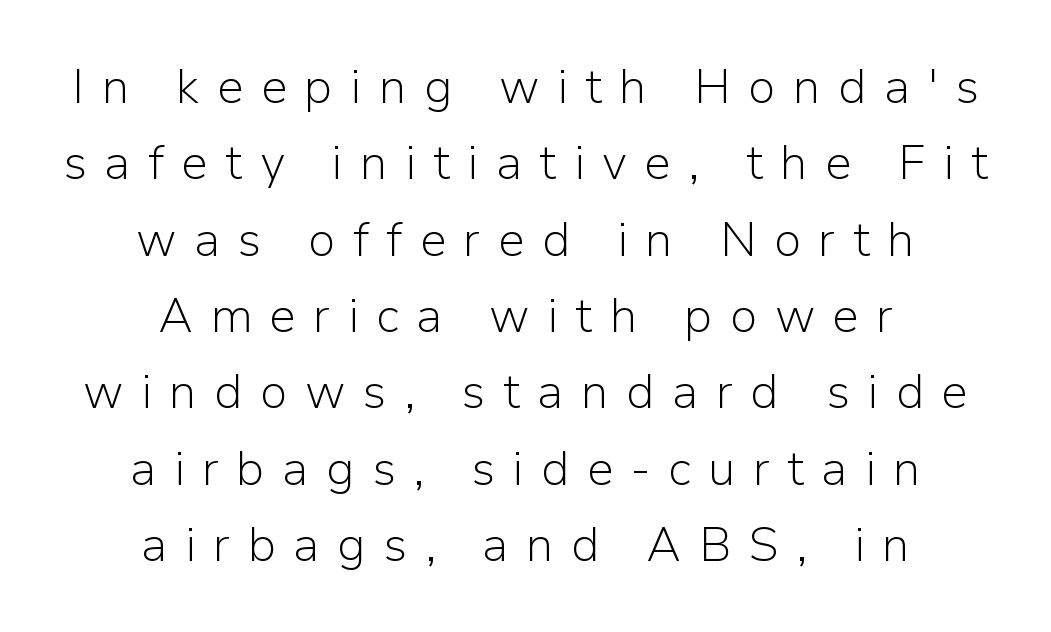
The image shows 48 px light sans-serif type, upright; set centered, normal line spacing (1.59x), unusually wide letter spacing (+0.36 em), not underlined; low stroke contrast and a medium x-height.
